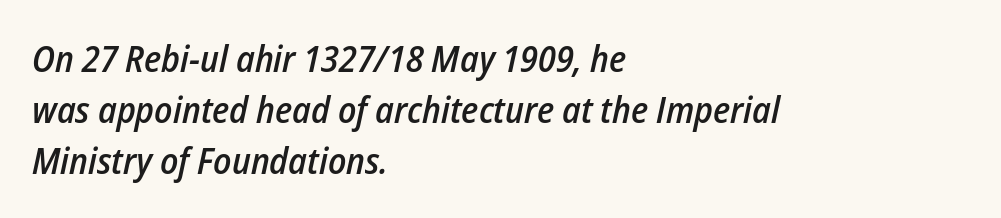
Slanted lettering throughout. A classic flush-left, rag-right setting is used for this passage. This is moderately heavy type, rendered in semibold. The leading is moderate, giving the passage an even texture. The line texture is even and compact thanks to regular tracking.
